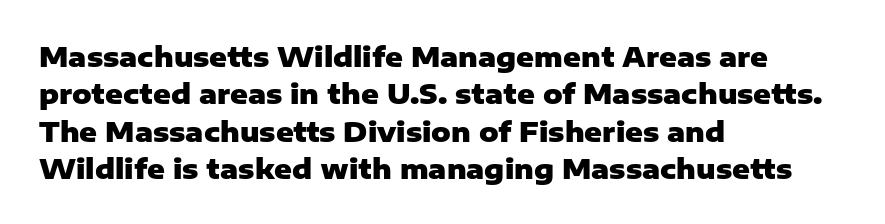
It's the straight-up-and-down kind of type. The lines are quadded left. Letter spacing: default. Rule under the text: the space is simply empty. The space between consecutive lines is moderate. Notice how thick the strokes are: this is what a full bold looks like.
